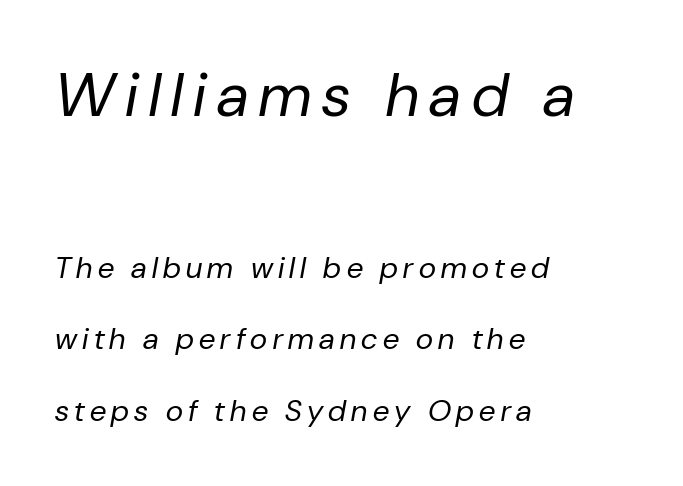
The image shows 61 px regular-weight type, italic (leaning right); set left-aligned, loose line spacing (2.37x), not underlined; the first (top) block is 2.03x larger; low stroke contrast and a medium x-height.
